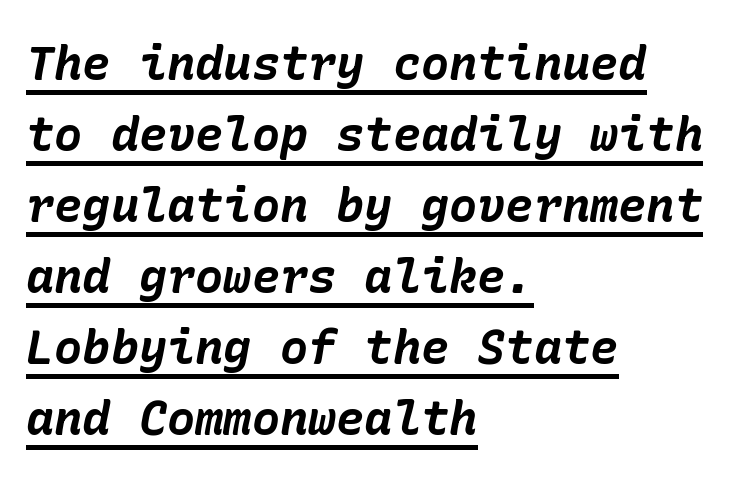
Quick note: interline space is typical. The lettering tilts uniformly, giving the passage an italic look. Glance below the letters and you will spot a drawn line. Which margin do the lines hug? The left one — the right edge is uneven. Does the weight exceed regular? Yes, all the way to bold. Short note: letters normally spaced.
